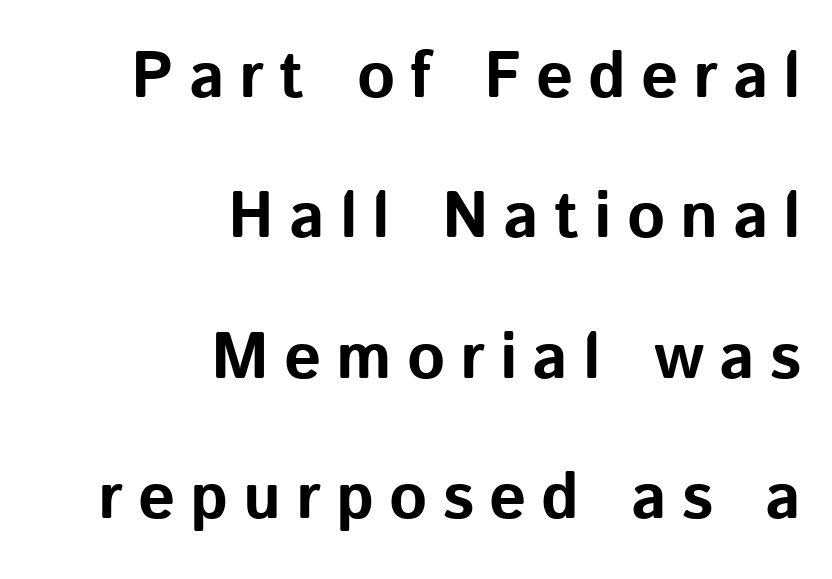
Compared with an ordinary text face, these strokes are far heavier — a full bold. You can tell it's not italic because the verticals are truly vertical. Notice the wide empty band between every row — that's loose leading. Alignment: flush right.
